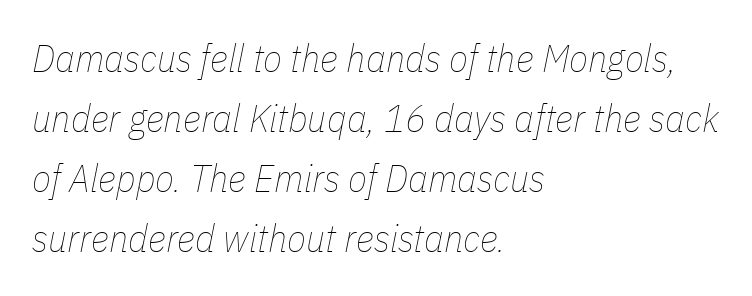
{"italic": "yes", "lean": "right", "slant_degrees": 11, "bold": "no", "weight": "thin", "width": "condensed", "stroke_contrast": "low", "x_height": "medium", "monospaced": "no", "underline": "no", "align": "left", "line_spacing": "normal", "line_spacing_ratio": 1.54, "letter_spacing": "normal", "letter_spacing_em": 0.0, "glyph_px": 39}
